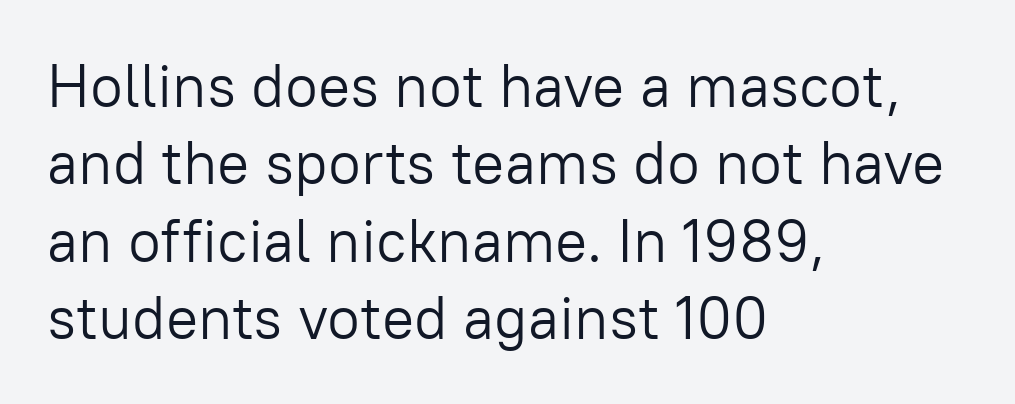
The image shows 60 px light sans-serif type, upright; set left-aligned, normal line spacing (1.29x), normal letter spacing, not underlined; low stroke contrast and a medium x-height.
